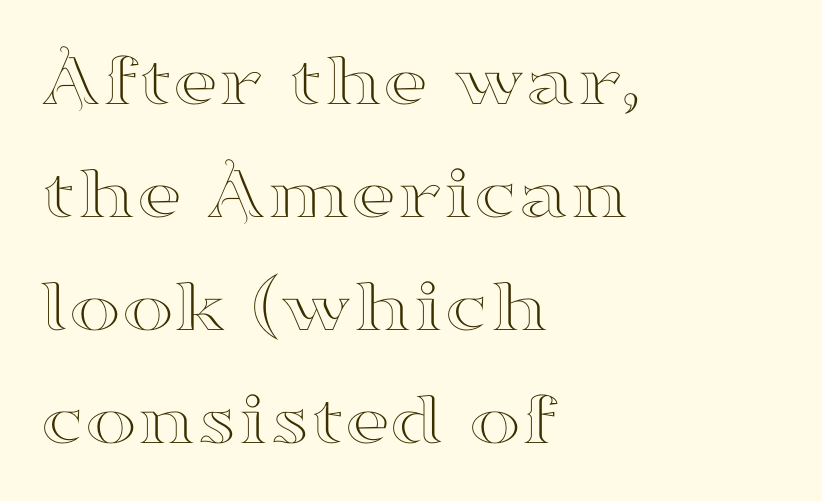
Q: Is the text italic (slanted)? A: No, it is upright.
Q: Is the typeface a serif or a sans-serif typeface? A: Serif.
Q: Is the text underlined? A: No.
Q: How is the paragraph aligned? A: Left-aligned.
Q: Is the spacing between letters normal or unusually wide? A: Normal.
Q: Is the spacing between lines tight, normal or loose? A: Normal.
Q: Width (condensed, normal, or wide)? A: Wide.
Q: Stroke contrast? A: High.
Q: x-height? A: Small.
Q: Monospaced? A: No.
